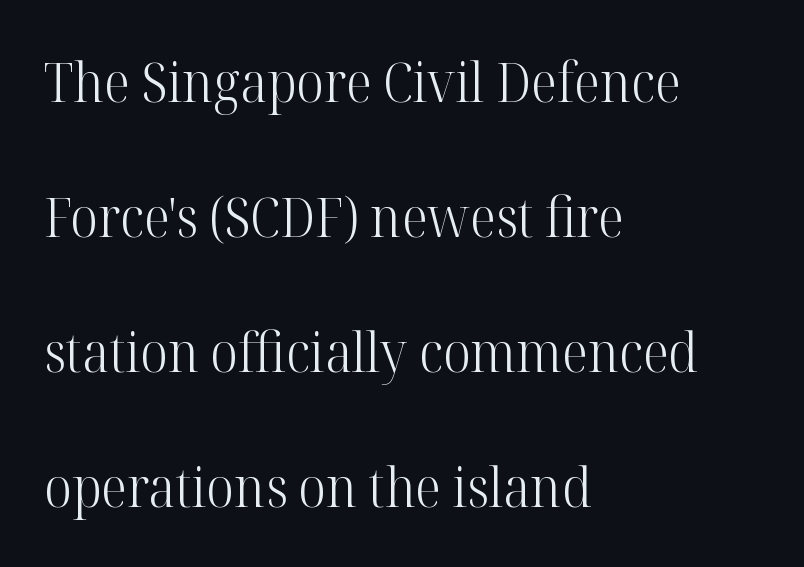
Alignment: flush left. Rows of type keep a wide berth in the vertical direction. In terms of letterform style, serifs are clearly present. The letters advance in unequal steps, a hallmark of proportional type. A quiet, ordinary-to-light weight characterises the typeface. The baseline area is clear.
